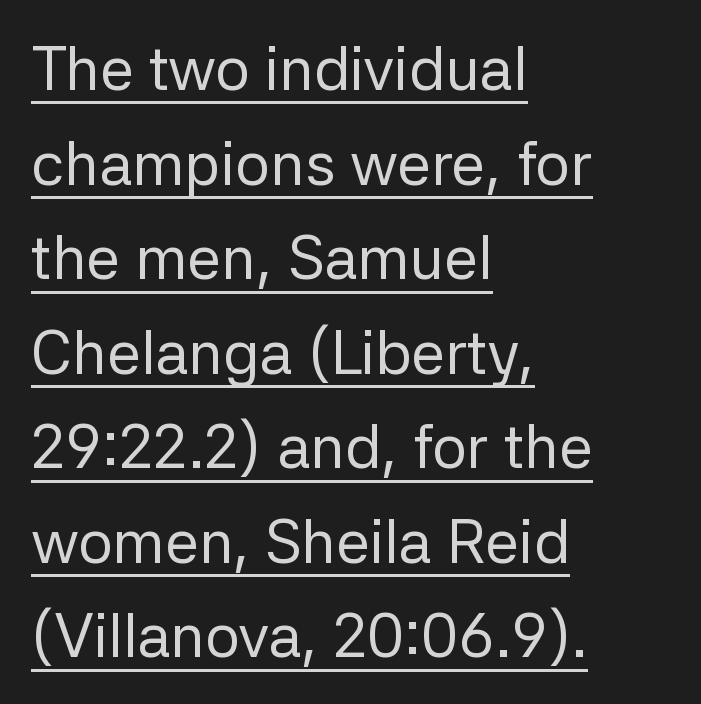
Letter spacing: default. Does the leading feel generous? No, just average. Weight class: somewhere from thin through regular. These lines were composed using upright roman letters.
